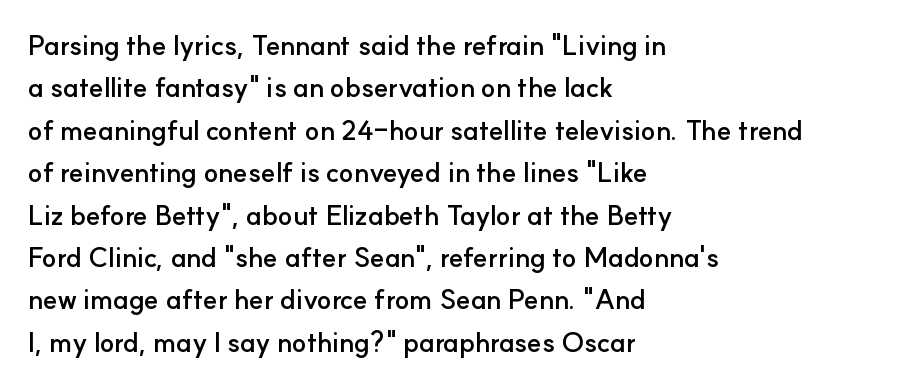
Q: Is the text bold? A: Yes.
Q: Is the text italic (slanted)? A: No, it is upright.
Q: Is the text underlined? A: No.
Q: How is the paragraph aligned? A: Left-aligned.
Q: Is the spacing between letters normal or unusually wide? A: Normal.
Q: Is the spacing between lines tight, normal or loose? A: Normal.
